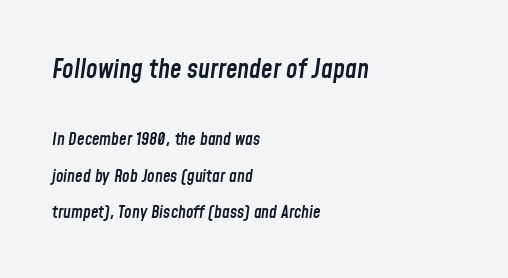
The image shows 26 px text type, italic (leaning right); set left-aligned, loose line spacing (2.14x), normal letter spacing, not underlined; the first (top) block is 1.53x larger.
